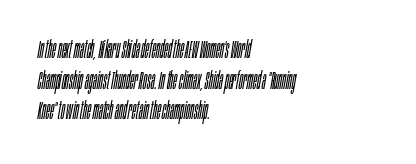
Tall strokes in this sample are angled rather than plumb. One glance says typical: line gaps are just what's usual. This rendering uses left alignment, leaving the right contour irregular. The cut favours lightness, reaching ordinary text weight at its darkest. Descenders hang freely into open space. Standard letterfit; no display-style spreading of the glyphs.
